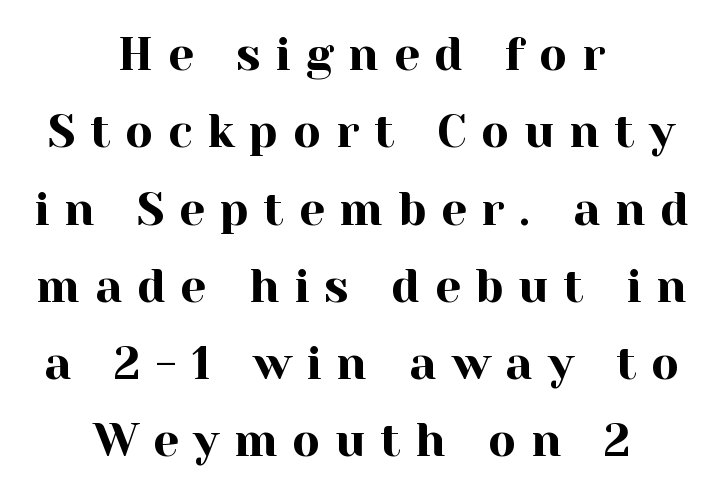
The image shows 46 px serif type, upright; set centered, normal line spacing (1.68x), unusually wide letter spacing (+0.32 em), not underlined; a medium x-height.
